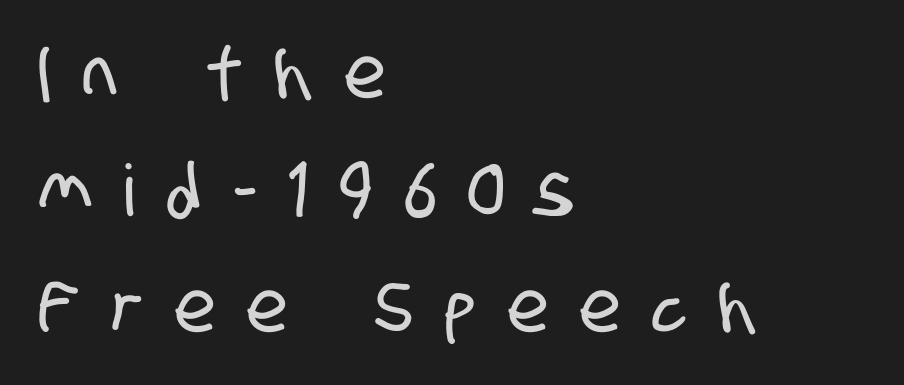
Is the block centered? No — it sits flush against the left margin. Do the characters align in a grid? No, the font is proportional. The specimen omits any rule beneath the text block's lines. A typesetter would call this heavily tracked-out type.
